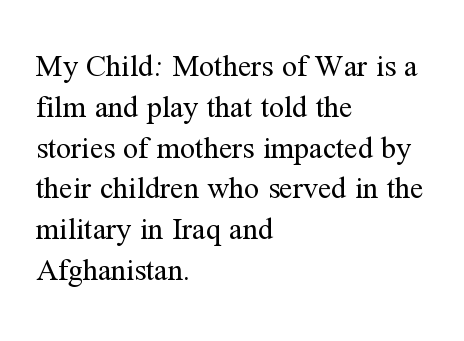
The image shows 30 px regular-weight serif type, upright; set left-aligned, normal line spacing (1.36x), normal letter spacing, not underlined; medium stroke contrast and a medium x-height.
